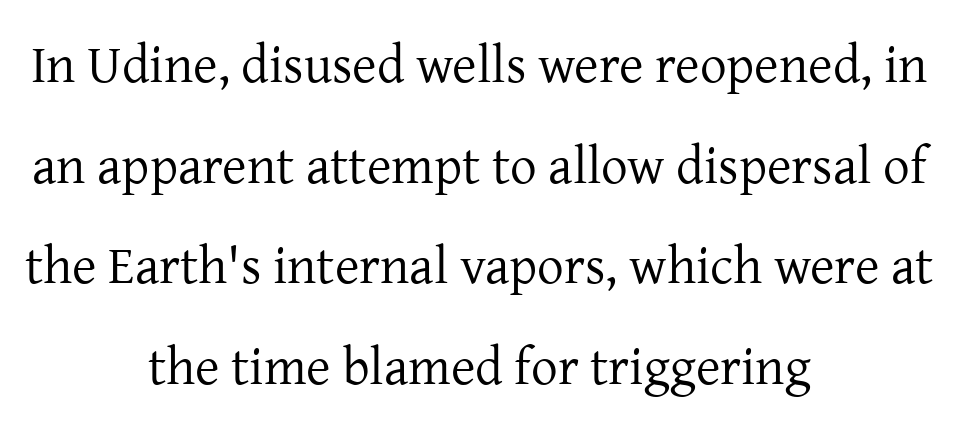
Q: Is the text bold? A: No.
Q: Is the text italic (slanted)? A: No, it is upright.
Q: Is the typeface a serif or a sans-serif typeface? A: Serif.
Q: Is the text underlined? A: No.
Q: How is the paragraph aligned? A: Centered.
Q: Is the spacing between letters normal or unusually wide? A: Normal.
Q: Is the spacing between lines tight, normal or loose? A: Loose.
Q: Width (condensed, normal, or wide)? A: Normal.
Q: Stroke contrast? A: Low.
Q: x-height? A: Medium.
Q: Monospaced? A: No.
